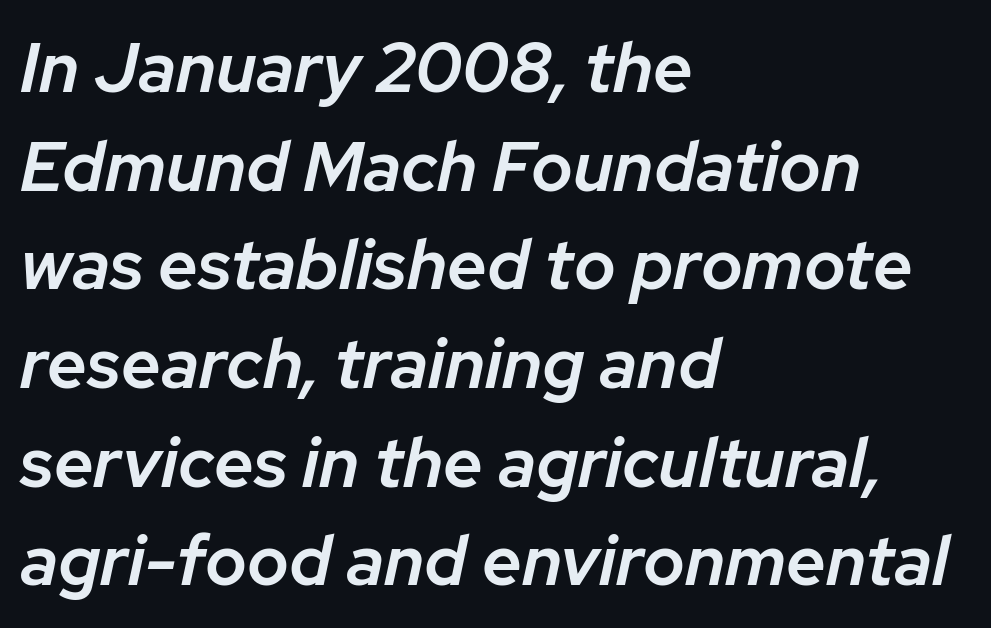
The image shows 70 px semibold type, italic (leaning right); set left-aligned, normal line spacing (1.41x), normal letter spacing, not underlined; low stroke contrast and a medium x-height.
